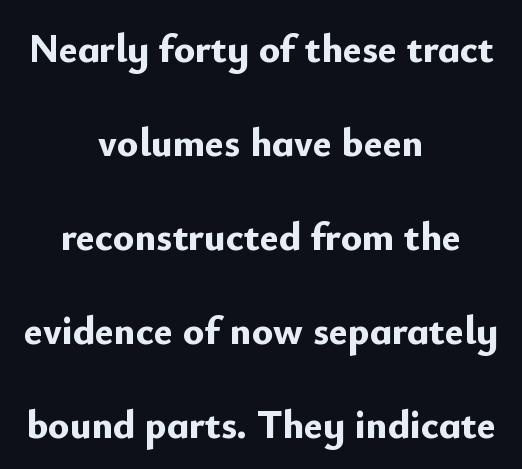
Nope, no serifs anywhere on these letters. Clear beneath every line of the passage. These lines keep a tight, regular rhythm from letter to letter. Character widths vary here, with narrow letters taking less room than wide ones. The rendering uses a bold face; every stroke is thick and dark. The vertical gap from one line to the next is large.
